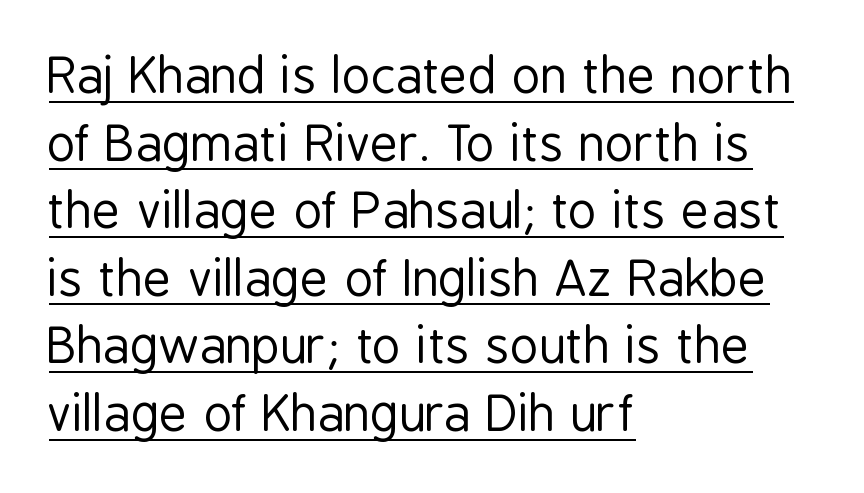
The rendered words wear a rule along their underside. Character widths vary here, with narrow letters taking less room than wide ones. The typesetter chose a ragged-right arrangement here. Tracking here is standard; glyphs follow each other at the usual distance. Rows of type keep a routine distance in the vertical direction. The letters look calm and open, with moderate or lighter stems.
